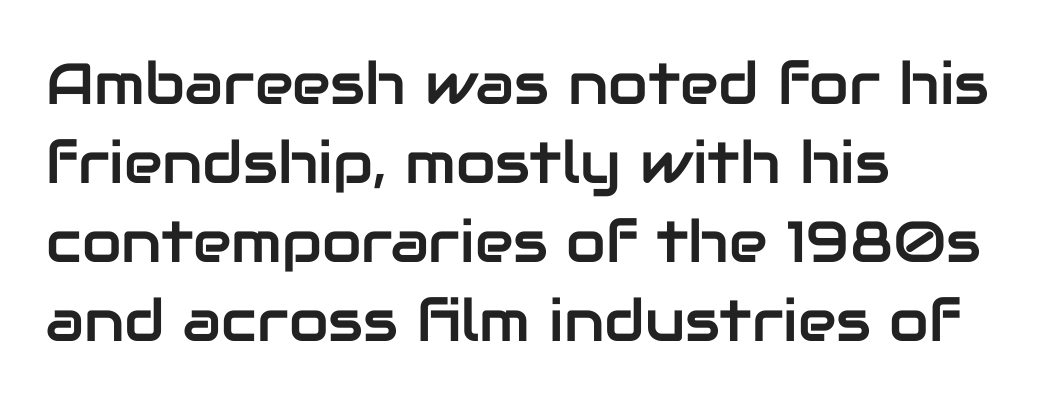
The image shows 58 px sans-serif type, upright; set left-aligned, normal line spacing (1.36x), normal letter spacing, not underlined; low stroke contrast and a medium x-height.
